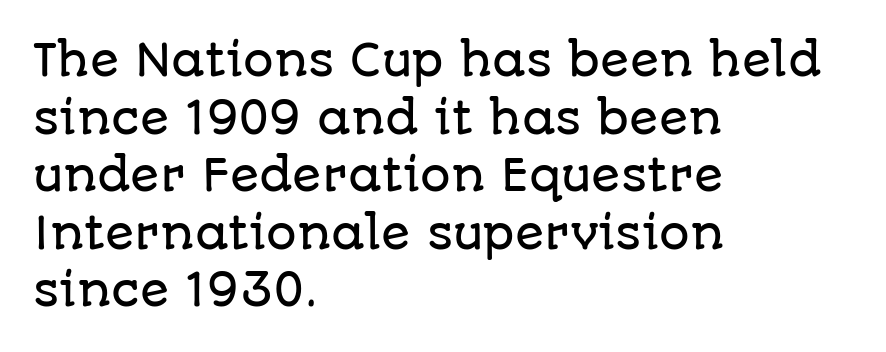
The image shows 43 px sans-serif type, upright; set left-aligned, normal line spacing (1.34x), normal letter spacing, not underlined; low stroke contrast and a large x-height.
